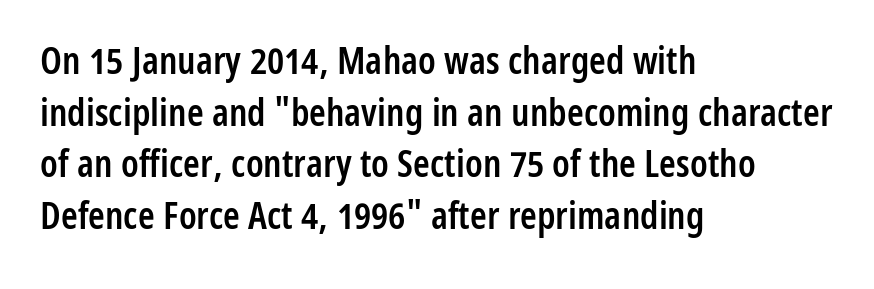
The image shows 38 px semibold, condensed sans-serif type, upright; set left-aligned, normal line spacing (1.36x), normal letter spacing, not underlined; low stroke contrast and a medium x-height.
